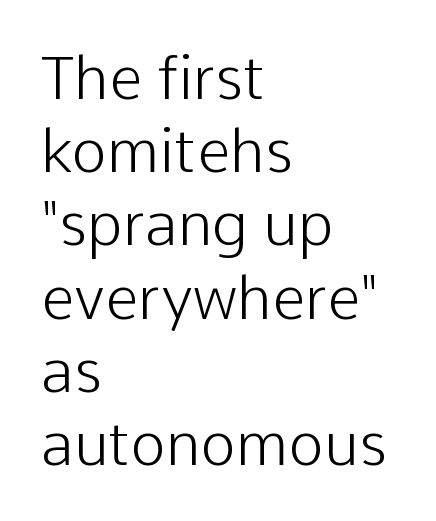
Q: Is the text bold? A: No.
Q: Is the text italic (slanted)? A: No, it is upright.
Q: Is the typeface a serif or a sans-serif typeface? A: Sans-serif.
Q: Is the text underlined? A: No.
Q: How is the paragraph aligned? A: Left-aligned.
Q: Is the spacing between letters normal or unusually wide? A: Normal.
Q: Width (condensed, normal, or wide)? A: Normal.
Q: Stroke contrast? A: Low.
Q: x-height? A: Medium.
Q: Monospaced? A: No.
